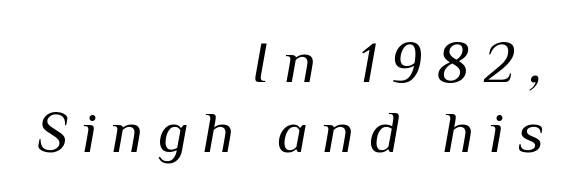
The image shows 59 px regular-weight type, italic (leaning right); set right-aligned, line spacing 1.19x, unusually wide letter spacing (+0.24 em), not underlined; medium stroke contrast and a medium x-height.
